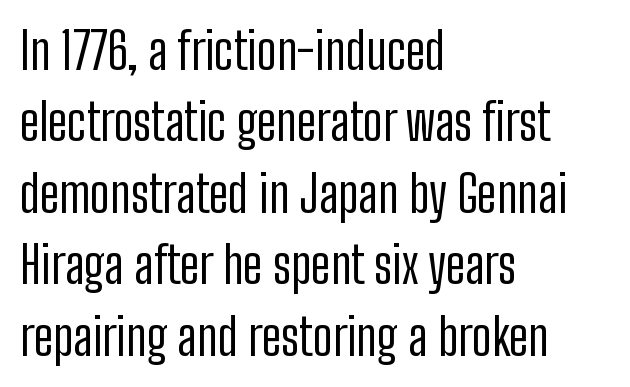
{"serif": "no", "italic": "no", "bold": "no", "weight": "regular", "width": "condensed", "stroke_contrast": "low", "x_height": "medium", "monospaced": "no", "underline": "no", "align": "left", "line_spacing": "normal", "line_spacing_ratio": 1.43, "letter_spacing": "normal", "letter_spacing_em": 0.0, "glyph_px": 50}
